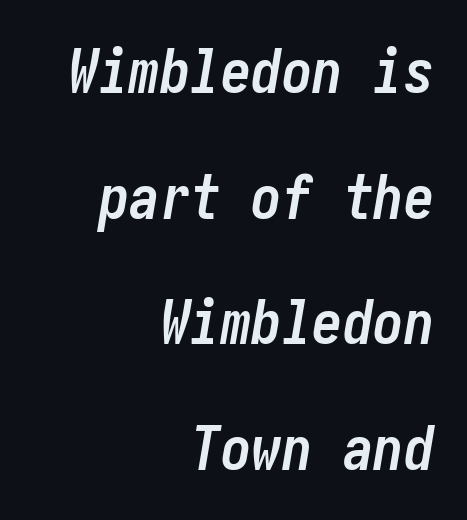
The image shows 61 px semibold, condensed type, italic (leaning right); set right-aligned, loose line spacing (2.06x), normal letter spacing, not underlined; low stroke contrast and a medium x-height.
